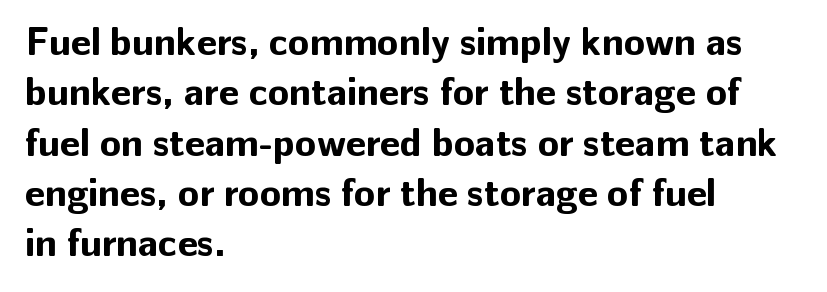
The image shows 39 px bold sans-serif type, upright; set left-aligned, normal line spacing (1.29x), normal letter spacing, not underlined; low stroke contrast and a medium x-height.
